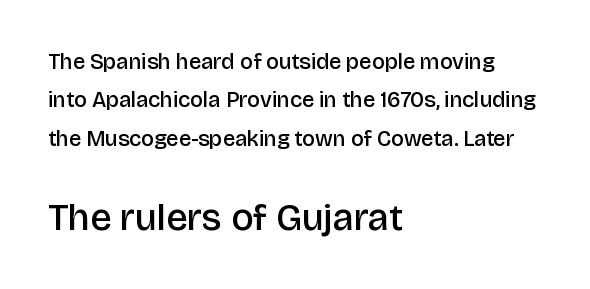
Caption: standard tracking, unaltered. Nope, no serifs anywhere on these letters. These words are printed semibold, heavier than regular yet not bold. Posture: straight, roman, zero tilt.
